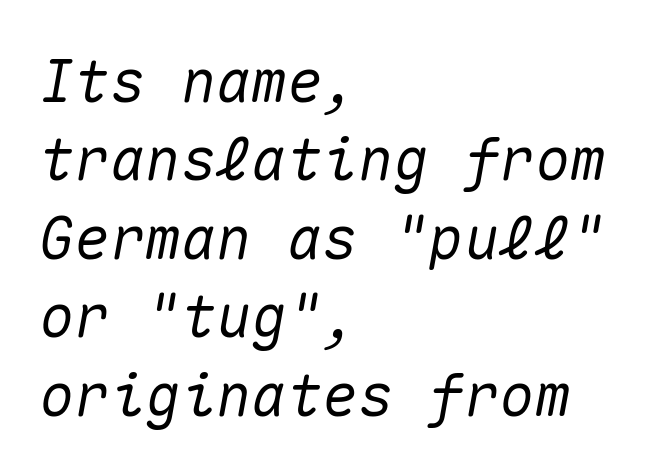
Q: Is the text italic (slanted)? A: Yes, it leans right by about 10 degrees.
Q: Is the text underlined? A: No.
Q: How is the paragraph aligned? A: Left-aligned.
Q: Is the spacing between letters normal or unusually wide? A: Normal.
Q: Is the spacing between lines tight, normal or loose? A: Normal.
Q: Width (condensed, normal, or wide)? A: Normal.
Q: Stroke contrast? A: Medium.
Q: x-height? A: Medium.
Q: Monospaced? A: Yes.
